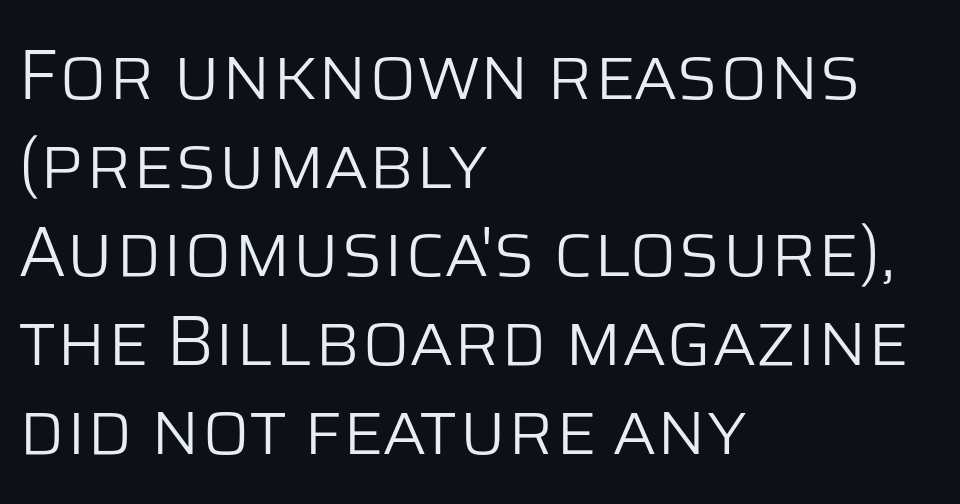
The image shows 71 px light sans-serif type, upright; set left-aligned, normal line spacing (1.25x), normal letter spacing, not underlined; low stroke contrast and a large x-height.
